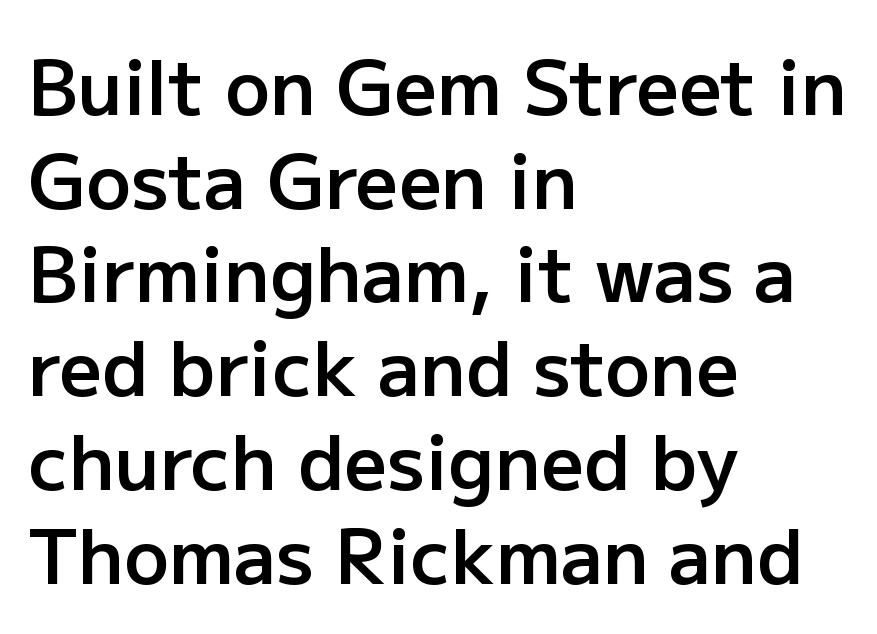
The image shows 75 px semibold sans-serif type, upright; set left-aligned, normal line spacing (1.25x), normal letter spacing, not underlined; low stroke contrast and a medium x-height.
